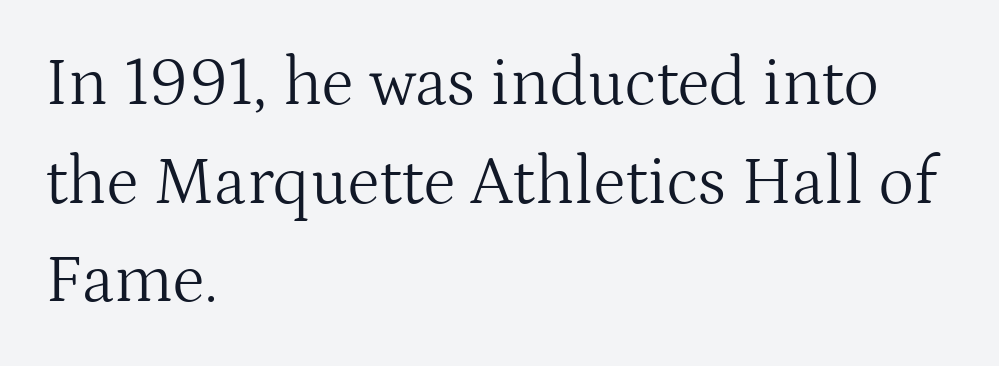
{"serif": "yes", "italic": "no", "bold": "no", "weight": "light", "width": "normal", "stroke_contrast": "medium", "x_height": "medium", "monospaced": "no", "underline": "no", "align": "left", "line_spacing": "normal", "line_spacing_ratio": 1.45, "letter_spacing": "normal", "letter_spacing_em": 0.0, "glyph_px": 68}
